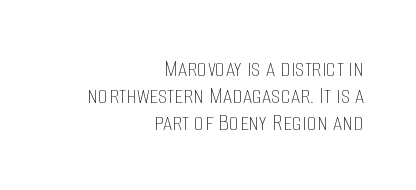
{"italic": "no", "bold": "no", "underline": "no", "align": "right", "line_spacing": "tight", "line_spacing_ratio": 1.03, "letter_spacing": "normal", "letter_spacing_em": 0.0, "glyph_px": 26}
